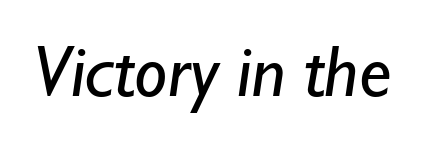
{"serif": "no", "bold": "no", "weight": "regular", "width": "normal", "stroke_contrast": "low", "x_height": "small", "monospaced": "no", "underline": "no", "letter_spacing": "normal", "letter_spacing_em": 0.0, "glyph_px": 74}
